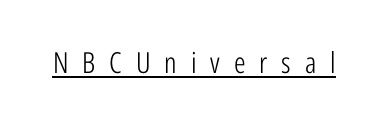
{"serif": "no", "italic": "no", "bold": "no", "weight": "light", "width": "condensed", "stroke_contrast": "low", "x_height": "medium", "monospaced": "no", "underline": "yes", "letter_spacing": "wide", "letter_spacing_em": 0.48, "glyph_px": 29}
